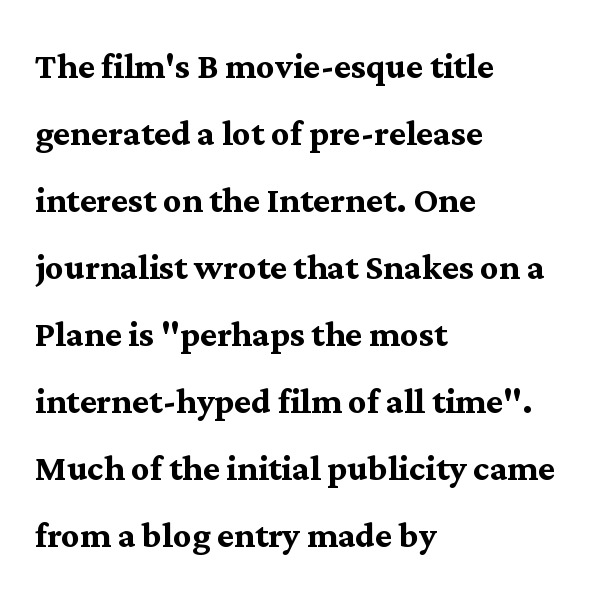
{"serif": "yes", "italic": "no", "bold": "yes", "weight": "semibold", "width": "normal", "stroke_contrast": "medium", "x_height": "medium", "monospaced": "no", "underline": "no", "align": "left", "line_spacing": "normal", "line_spacing_ratio": 1.49, "letter_spacing": "normal", "letter_spacing_em": 0.0, "glyph_px": 45}
